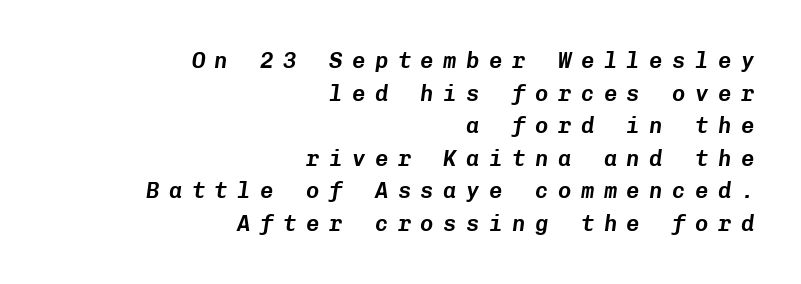
Q: Is the text italic (slanted)? A: Yes, it leans right by about 8 degrees.
Q: Is the text underlined? A: No.
Q: How is the paragraph aligned? A: Right-aligned.
Q: Is the spacing between letters normal or unusually wide? A: Unusually wide.
Q: Is the spacing between lines tight, normal or loose? A: Normal.
